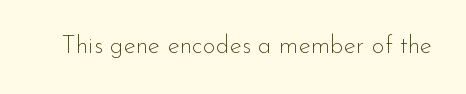
The image shows 25 px text type, upright; set normal letter spacing, not underlined.
